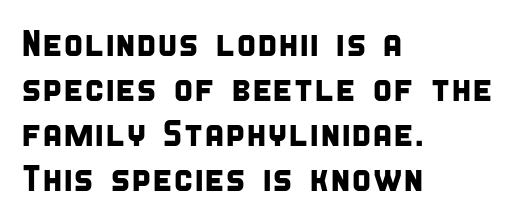
{"serif": "no", "width": "condensed", "stroke_contrast": "low", "x_height": "large", "monospaced": "no", "underline": "no", "align": "left", "line_spacing_ratio": 1.22, "letter_spacing": "normal", "letter_spacing_em": 0.0, "glyph_px": 37}
